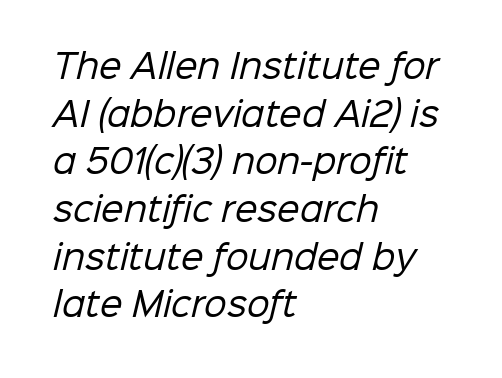
The line-height multiplier appears to be the usual default. Letters rest on an invisible, unmarked baseline. The ragged edge is on the right, which tells us the setting is flush left. What stands out about the letter spacing? Nothing — it is the standard amount. Stems here are at most as thick as an everyday book face.
